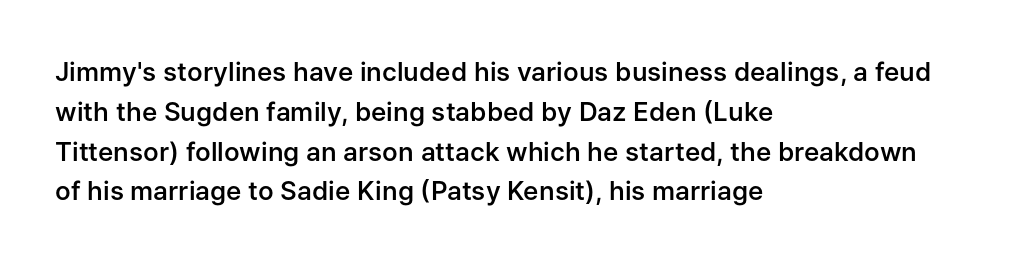
{"italic": "no", "bold": "semi", "underline": "no", "align": "left", "line_spacing": "normal", "line_spacing_ratio": 1.53, "letter_spacing": "normal", "letter_spacing_em": 0.0, "glyph_px": 26}
